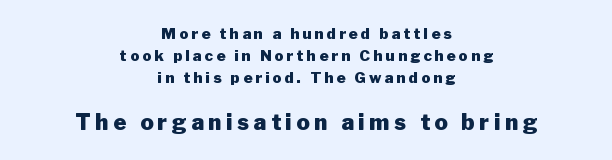
{"italic": "no", "bold": "yes", "underline": "no", "align": "center", "line_spacing": "normal", "line_spacing_ratio": 1.47, "letter_spacing": "wide", "letter_spacing_em": 0.21, "larger_block": "second", "size_ratio": 1.47, "glyph_px": 22}
